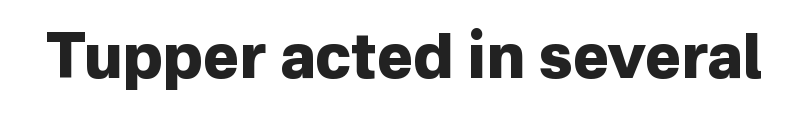
Q: Is the text bold? A: Yes.
Q: Is the text italic (slanted)? A: No, it is upright.
Q: Is the typeface a serif or a sans-serif typeface? A: Sans-serif.
Q: Is the text underlined? A: No.
Q: Is the spacing between letters normal or unusually wide? A: Normal.
Q: Width (condensed, normal, or wide)? A: Normal.
Q: Stroke contrast? A: Low.
Q: x-height? A: Medium.
Q: Monospaced? A: No.
